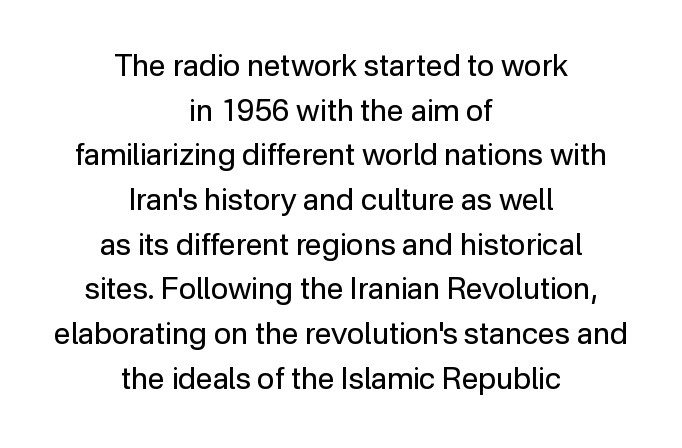
{"serif": "no", "italic": "no", "bold": "no", "weight": "regular", "width": "normal", "stroke_contrast": "low", "x_height": "medium", "monospaced": "no", "underline": "no", "align": "center", "line_spacing": "normal", "line_spacing_ratio": 1.49, "letter_spacing": "normal", "letter_spacing_em": 0.0, "glyph_px": 30}
